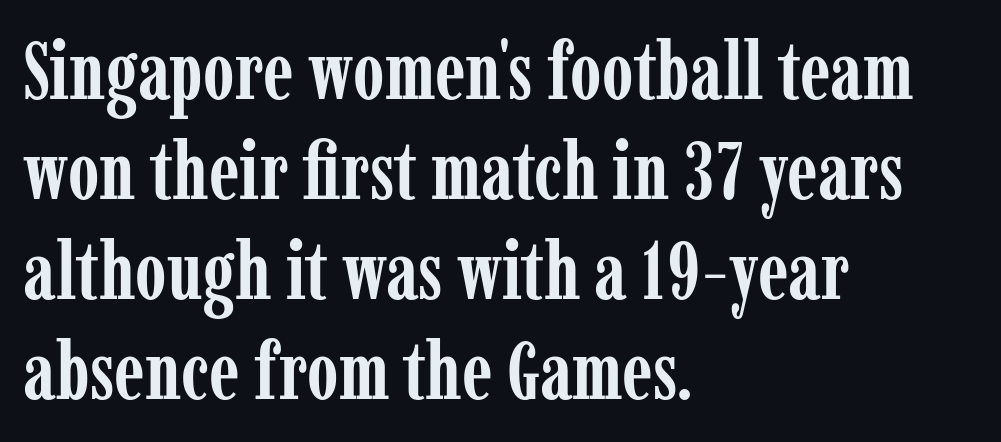
The gap between lines stays unmarked. Is there much room between lines? A standard amount, neither cramped nor airy. These lines are rendered in a variable-pitch font. The typesetter chose a ragged-right arrangement here. The letters are bold, with thick, heavy strokes.
